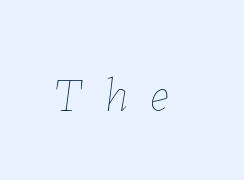
Q: Is the text bold? A: No.
Q: Is the text italic (slanted)? A: Yes, it leans right by about 7 degrees.
Q: Is the text underlined? A: No.
Q: Is the spacing between letters normal or unusually wide? A: Unusually wide.
Q: Width (condensed, normal, or wide)? A: Normal.
Q: Stroke contrast? A: Low.
Q: x-height? A: Medium.
Q: Monospaced? A: No.
